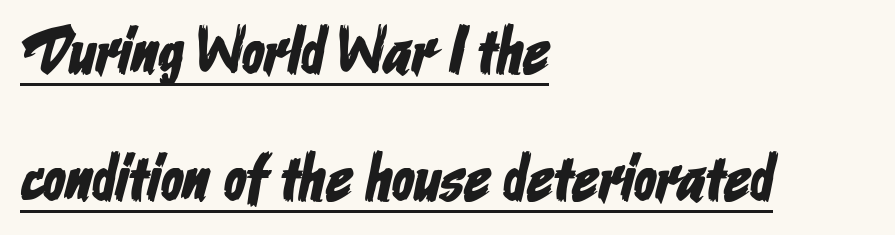
The image shows 66 px condensed sans-serif type; set left-aligned, loose line spacing (1.92x), normal letter spacing, underlined; low stroke contrast and a medium x-height.
